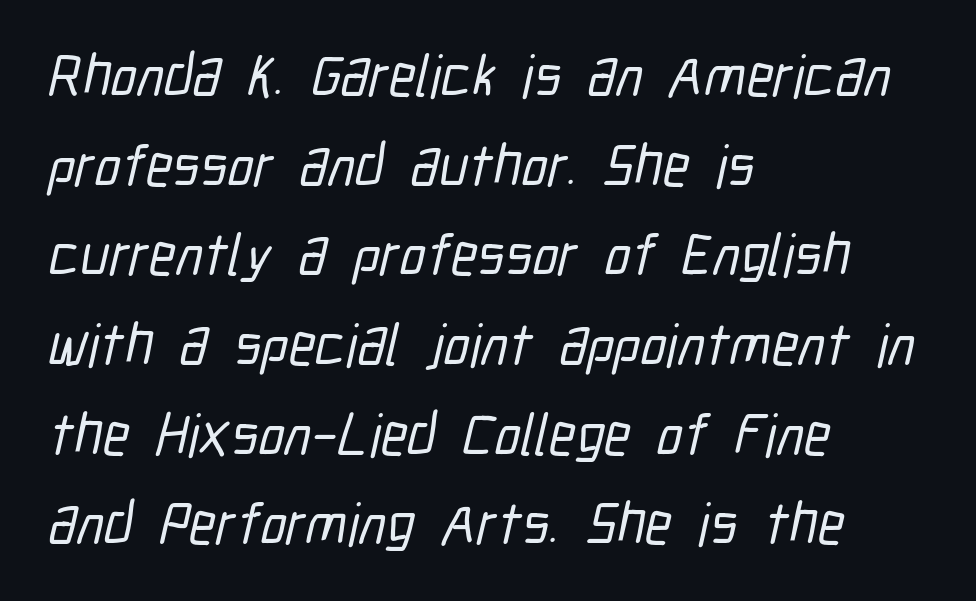
{"serif": "no", "width": "condensed", "stroke_contrast": "low", "x_height": "medium", "monospaced": "no", "underline": "no", "align": "left", "line_spacing": "normal", "line_spacing_ratio": 1.52, "letter_spacing": "normal", "letter_spacing_em": 0.0, "glyph_px": 59}
